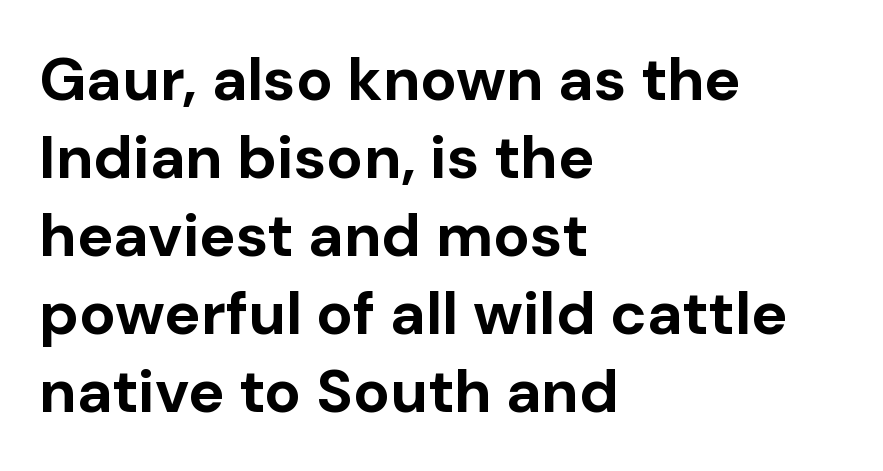
Successive baselines arrive at the customary interval. This sample is left-justified, so line endings fall wherever the words run out. Italic: no, the glyphs are upright roman. Check under the words: just untouched page. Students, note that the glyphs here touch the page at normal intervals.
